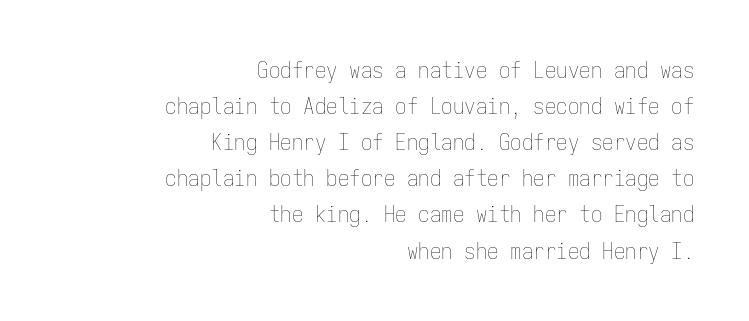
{"italic": "no", "bold": "no", "underline": "no", "align": "right", "line_spacing": "normal", "line_spacing_ratio": 1.57, "letter_spacing": "normal", "letter_spacing_em": 0.0, "glyph_px": 23}
